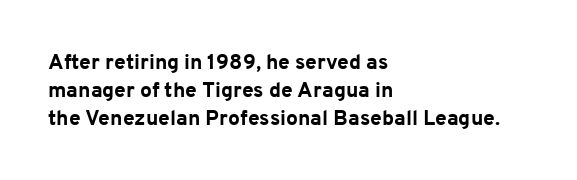
Q: Is the text bold? A: Yes.
Q: Is the text italic (slanted)? A: No, it is upright.
Q: Is the text underlined? A: No.
Q: How is the paragraph aligned? A: Left-aligned.
Q: Is the spacing between letters normal or unusually wide? A: Normal.
Q: Is the spacing between lines tight, normal or loose? A: Normal.
